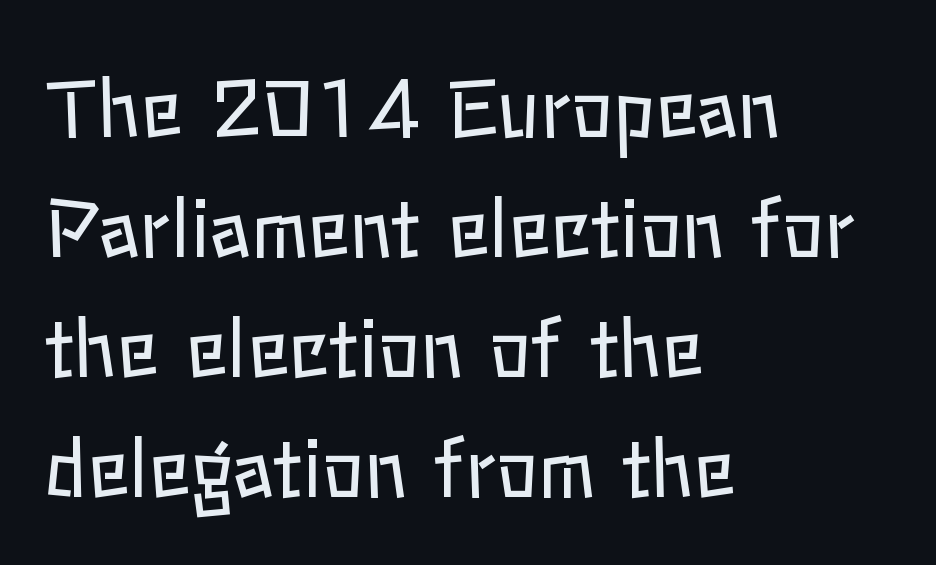
The image shows 78 px regular-weight type, upright; set left-aligned, normal line spacing (1.54x), normal letter spacing, not underlined; low stroke contrast and a medium x-height.
